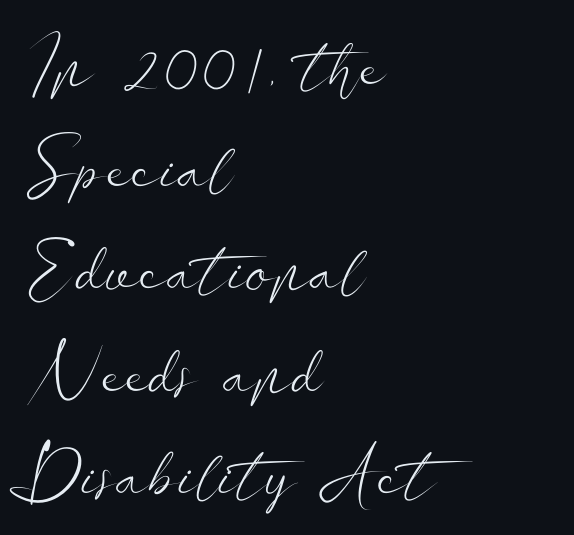
Q: Is the text bold? A: No.
Q: Is the text italic (slanted)? A: Yes.
Q: Is the typeface a serif or a sans-serif typeface? A: Sans-serif.
Q: Is the text underlined? A: No.
Q: How is the paragraph aligned? A: Left-aligned.
Q: Is the spacing between letters normal or unusually wide? A: Normal.
Q: Is the spacing between lines tight, normal or loose? A: Normal.
Q: Width (condensed, normal, or wide)? A: Wide.
Q: Stroke contrast? A: Low.
Q: x-height? A: Small.
Q: Monospaced? A: No.
